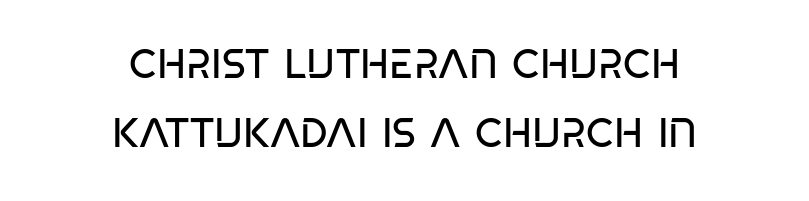
The image shows 41 px regular-weight, condensed sans-serif type, upright; set centered, normal line spacing (1.68x), normal letter spacing, not underlined; low stroke contrast and a large x-height.
